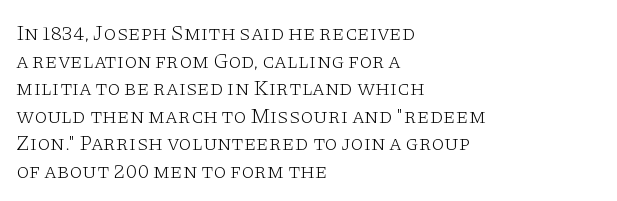
Teacher's note: observe the even left margin — that is flush-left alignment. The line texture is even and compact thanks to regular tracking. The lettering stays uniformly vertical, giving the passage a roman look. The baseline area is clear.
